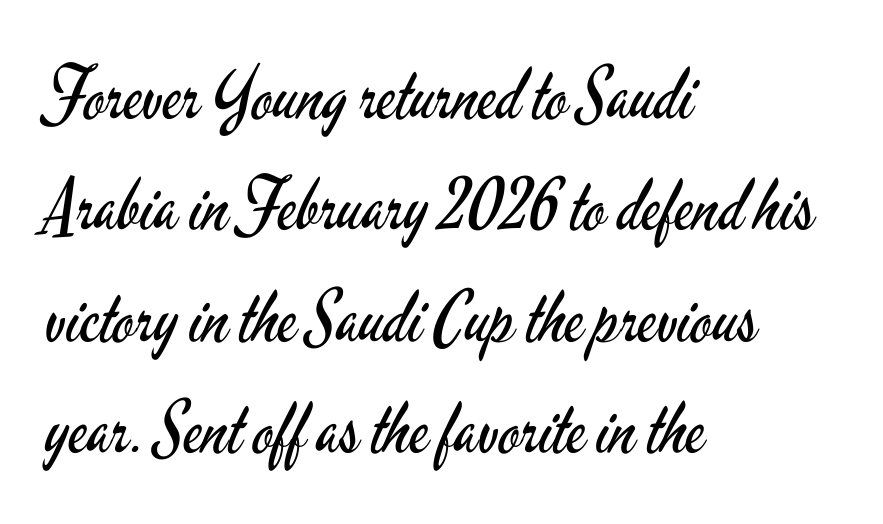
The image shows 71 px regular-weight, condensed sans-serif type; set left-aligned, normal line spacing (1.57x), normal letter spacing, not underlined; low stroke contrast and a small x-height.
